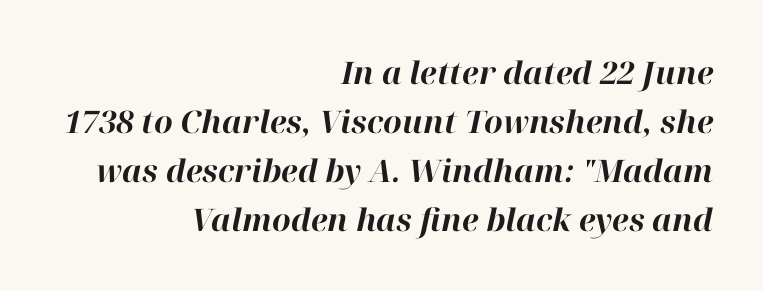
All the whitespace from short lines collects on the left. Unmarked baselines from the first word to the last. A typesetter would call this proportional, since set widths differ per character. The glyphs have the mass of a bold cut. Regular leading.
